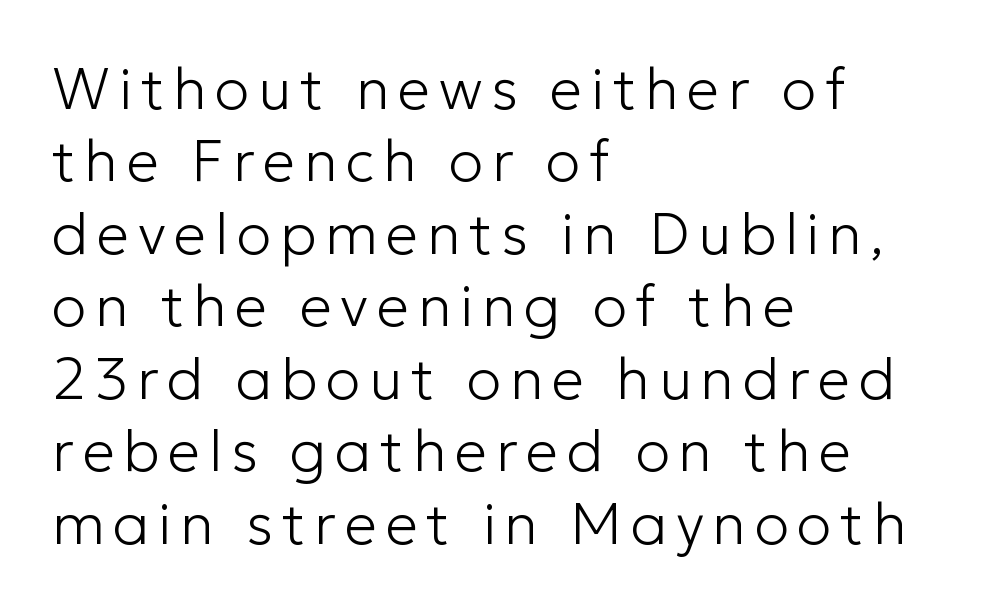
The image shows 58 px light sans-serif type, upright; set left-aligned, normal line spacing (1.25x), not underlined; low stroke contrast and a medium x-height.
